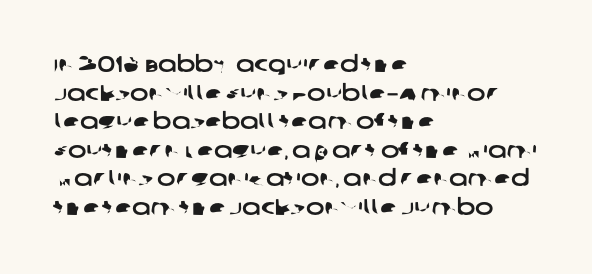
Q: Is the text underlined? A: No.
Q: How is the paragraph aligned? A: Left-aligned.
Q: Is the spacing between letters normal or unusually wide? A: Normal.
Q: Is the spacing between lines tight, normal or loose? A: Normal.
